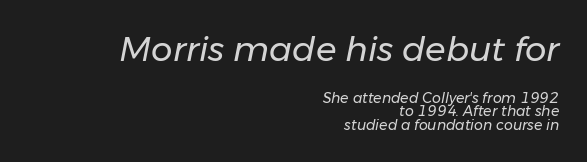
Q: Is the text bold? A: No.
Q: Is the text italic (slanted)? A: Yes, it leans right by about 11 degrees.
Q: Is the text underlined? A: No.
Q: How is the paragraph aligned? A: Right-aligned.
Q: Is the spacing between letters normal or unusually wide? A: Normal.
Q: Is the spacing between lines tight, normal or loose? A: Tight.
Q: Which block of text is set in a larger size, the first (top) or the second (bottom)? A: The first (top) one.
Q: Width (condensed, normal, or wide)? A: Normal.
Q: Stroke contrast? A: Low.
Q: x-height? A: Medium.
Q: Monospaced? A: No.
